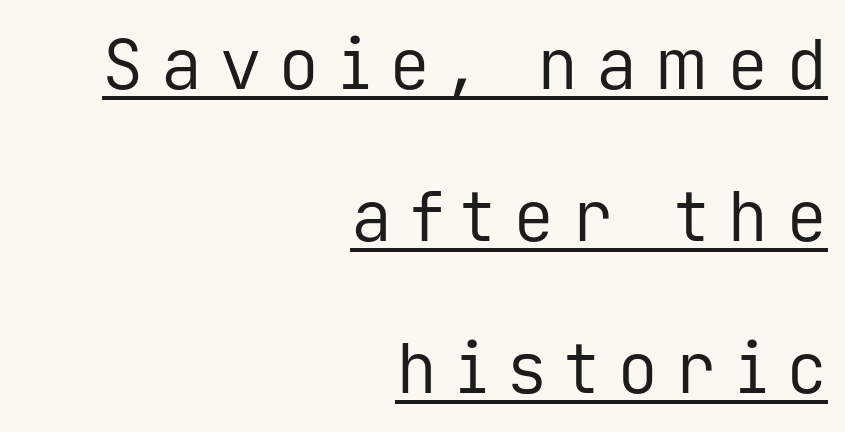
Think of a typewriter: that constant character pitch is what you see here. The lettering holds an erect, upright posture throughout. Each letter's strokes conclude bluntly, with no projecting serifs. The paragraph has a hard right edge and a soft left edge. Display-style spreading of the glyphs; the letterfit is very open.
